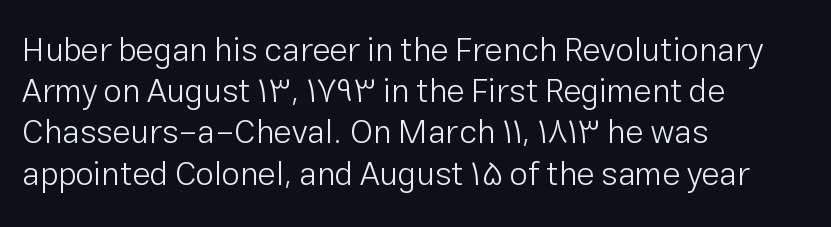
Q: Is the text bold? A: No.
Q: Is the text italic (slanted)? A: No, it is upright.
Q: Is the typeface a serif or a sans-serif typeface? A: Sans-serif.
Q: Is the text underlined? A: No.
Q: How is the paragraph aligned? A: Left-aligned.
Q: Is the spacing between letters normal or unusually wide? A: Normal.
Q: Is the spacing between lines tight, normal or loose? A: Normal.
Q: Width (condensed, normal, or wide)? A: Normal.
Q: Stroke contrast? A: Low.
Q: x-height? A: Medium.
Q: Monospaced? A: No.
